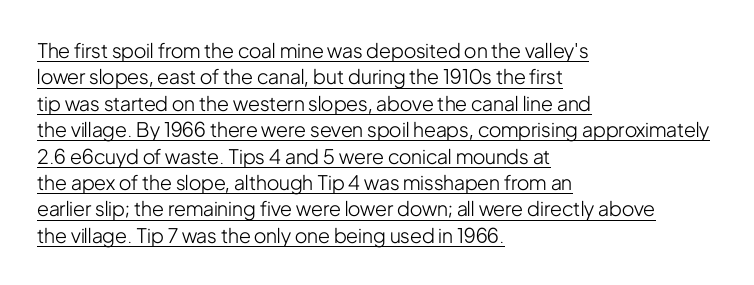
These lines sit exactly where default settings would place them. What decoration does the sample have? An underline. Glyph-to-glyph distance matches everyday printed text. Nope, not italic — everything's standing straight. Each line starts at the same left margin while the right side varies.
